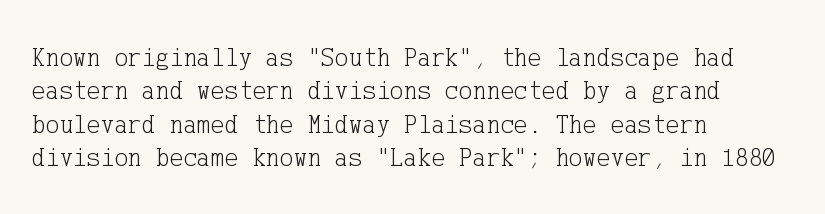
The image shows 26 px text type, upright; set left-aligned, normal line spacing (1.28x), normal letter spacing, not underlined.
